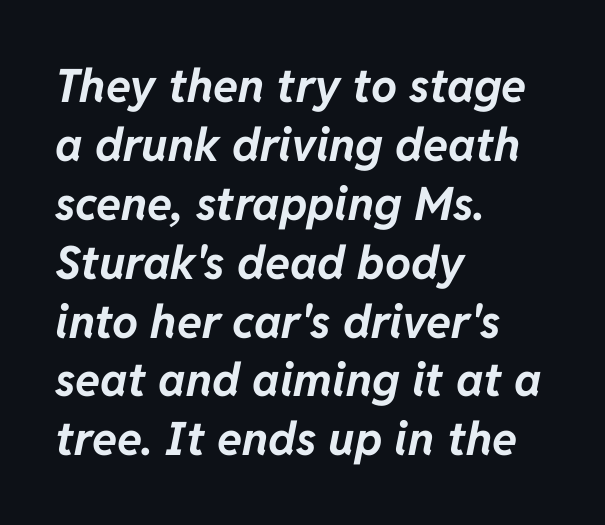
The ragged edge is on the right, which tells us the setting is flush left. Italic: yes, the glyphs are oblique. Glance below the letters and you will spot only blank space. Typesetter's note: full bold, strokes at maximum text heaviness.
